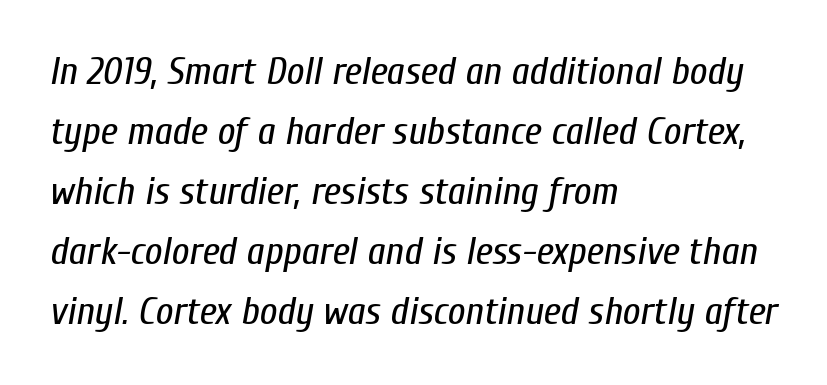
{"italic": "yes", "lean": "right", "slant_degrees": 10, "bold": "no", "weight": "regular", "width": "condensed", "stroke_contrast": "low", "x_height": "medium", "monospaced": "no", "underline": "no", "align": "left", "line_spacing": "normal", "line_spacing_ratio": 1.54, "letter_spacing": "normal", "letter_spacing_em": 0.0, "glyph_px": 39}
